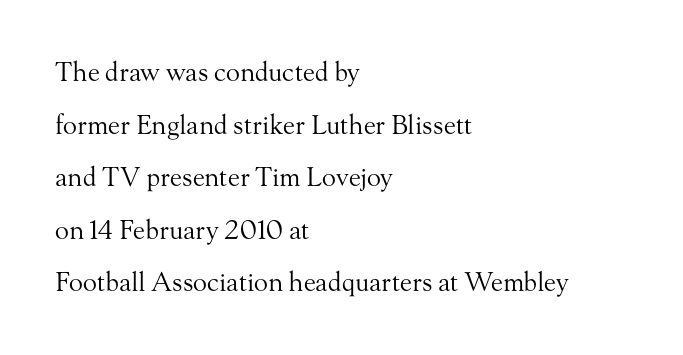
{"italic": "no", "bold": "no", "underline": "no", "align": "left", "line_spacing": "loose", "line_spacing_ratio": 2.02, "letter_spacing": "normal", "letter_spacing_em": 0.0, "glyph_px": 26}
